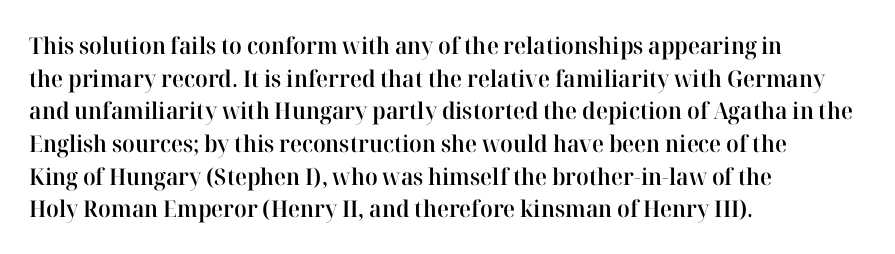
The image shows 23 px text type, upright; set left-aligned, normal line spacing (1.42x), normal letter spacing, not underlined.
